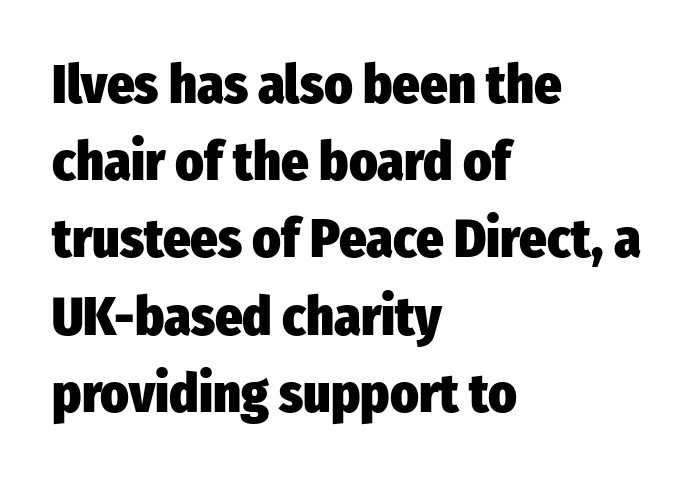
Q: Is the text bold? A: Yes.
Q: Is the text italic (slanted)? A: No, it is upright.
Q: Is the typeface a serif or a sans-serif typeface? A: Sans-serif.
Q: Is the text underlined? A: No.
Q: How is the paragraph aligned? A: Left-aligned.
Q: Is the spacing between letters normal or unusually wide? A: Normal.
Q: Is the spacing between lines tight, normal or loose? A: Normal.
Q: Width (condensed, normal, or wide)? A: Condensed.
Q: Stroke contrast? A: Low.
Q: x-height? A: Medium.
Q: Monospaced? A: No.
